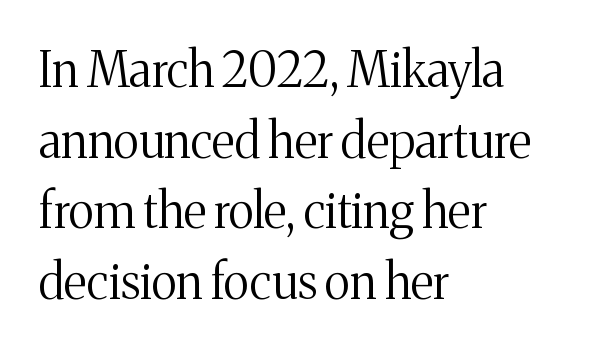
Q: Is the text bold? A: No.
Q: Is the text italic (slanted)? A: No, it is upright.
Q: Is the typeface a serif or a sans-serif typeface? A: Serif.
Q: Is the text underlined? A: No.
Q: How is the paragraph aligned? A: Left-aligned.
Q: Is the spacing between letters normal or unusually wide? A: Normal.
Q: Is the spacing between lines tight, normal or loose? A: Normal.
Q: Width (condensed, normal, or wide)? A: Normal.
Q: Stroke contrast? A: Medium.
Q: x-height? A: Medium.
Q: Monospaced? A: No.
